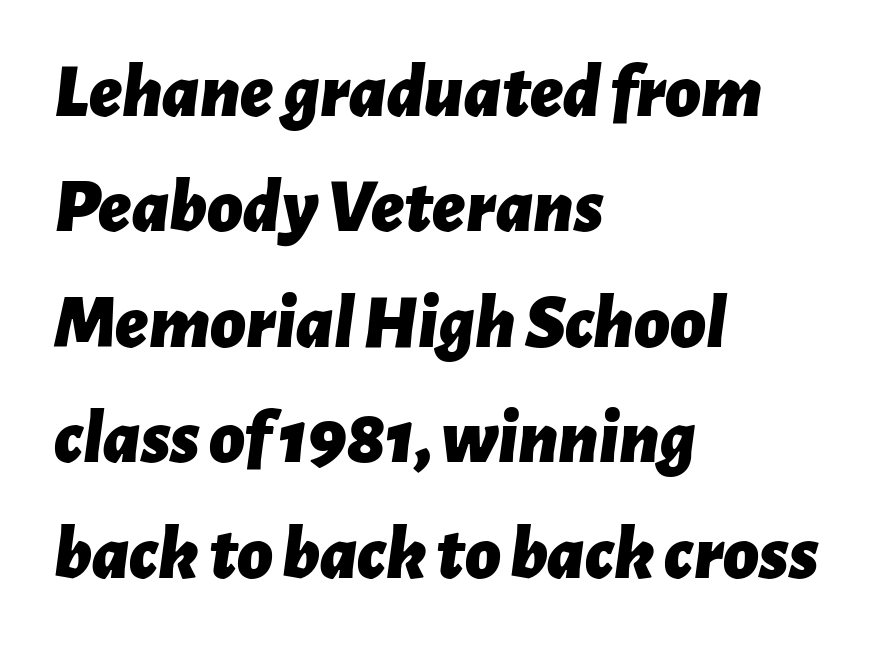
Spacing verdict: proportional, widths tailored to each character. Casual observation: everything's shoved over to the left. The face used here has a pronounced slope to its letters. How would I describe the line gaps? Plain and ordinary.
